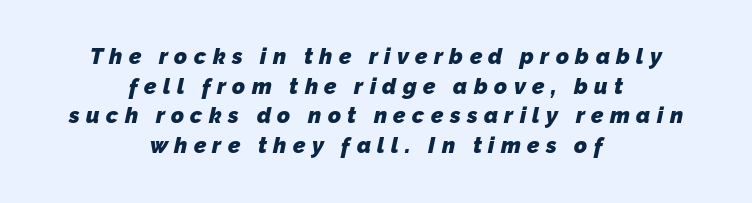
Check under the words: just untouched page. Evenly set lines give the paragraph a standard silhouette. Characters follow at a spacing far wider than the type designer built in. The strokes are fattened all the way to bold. Line starts and ends both wander, symmetrically.
